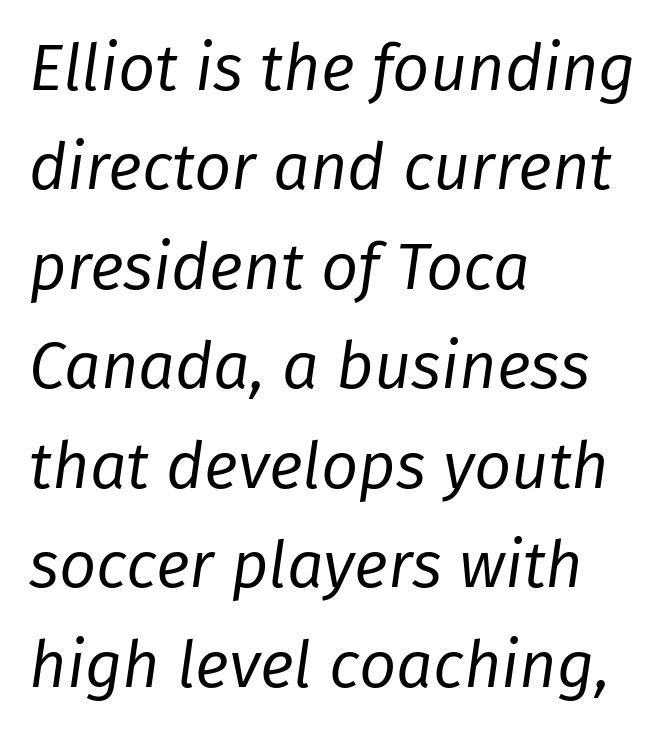
The image shows 65 px regular-weight type, italic (leaning right); set left-aligned, normal line spacing (1.53x), normal letter spacing, not underlined; low stroke contrast and a medium x-height.
